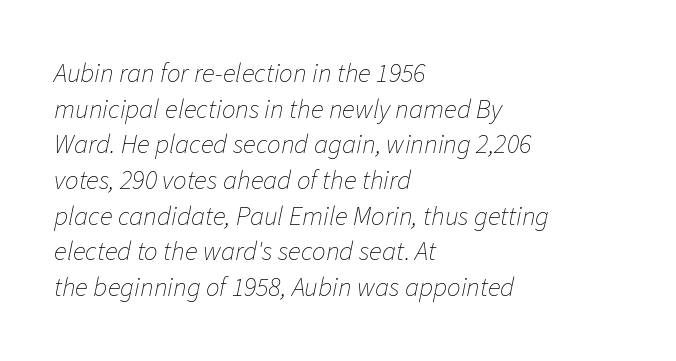
Type without underlining. All the whitespace from short lines collects on the right. If you drew a line through each stem, it would be angled. The letterforms sit shoulder to shoulder at normal distance. Honestly, the row spacing looks completely unremarkable.
